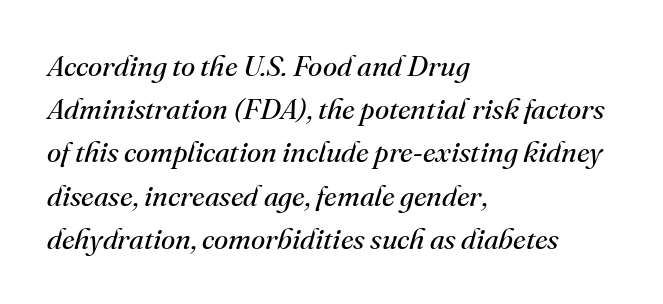
{"serif": "yes", "italic": "yes", "lean": "right", "slant_degrees": 16, "bold": "no", "weight": "regular", "width": "normal", "stroke_contrast": "medium", "x_height": "small", "monospaced": "no", "underline": "no", "align": "left", "line_spacing": "normal", "line_spacing_ratio": 1.49, "letter_spacing": "normal", "letter_spacing_em": 0.0, "glyph_px": 29}
